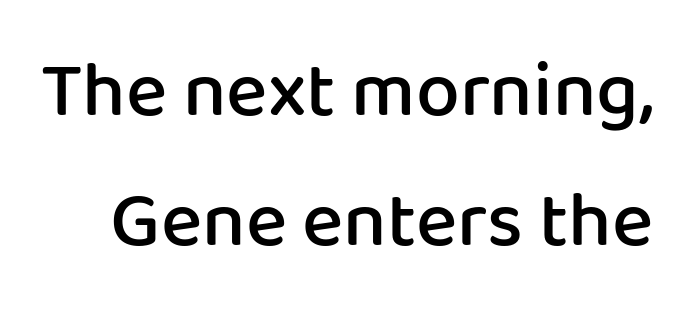
Q: Is the text bold? A: Semi-bold.
Q: Is the text italic (slanted)? A: No, it is upright.
Q: Is the typeface a serif or a sans-serif typeface? A: Sans-serif.
Q: Is the text underlined? A: No.
Q: Is the spacing between letters normal or unusually wide? A: Normal.
Q: Is the spacing between lines tight, normal or loose? A: Normal.
Q: Width (condensed, normal, or wide)? A: Normal.
Q: Stroke contrast? A: Low.
Q: x-height? A: Medium.
Q: Monospaced? A: No.
